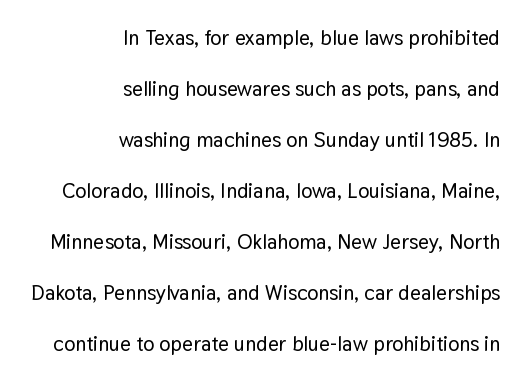
The passage shown is not underscored anywhere. Students, note that the glyphs here touch the page at normal intervals. The typography opts for an upright posture over an oblique one. The passage is arranged like a letterhead date or caption credit — flush right. Honestly, the rows look like they've been pulled way apart.
